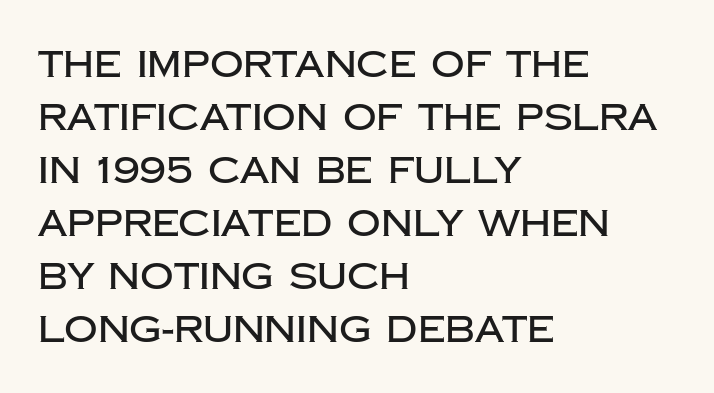
The letters stand upright; this is a roman face. Only glyphs here, with clear space below each row. The tracking reads as untouched default to a designer's eye. Letterform terminals end flat and unadorned throughout the passage. Regarding leading, the lines here are spaced in the standard way.
